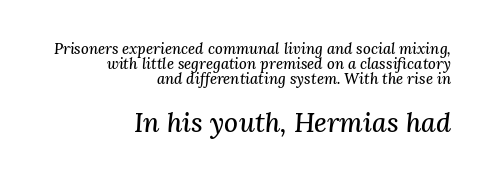
Notice how the stems are inclined rather than vertical — that's the hallmark of italics. Any mark beneath the type? The region is blank. The following chunk of copy outweighs the initial chunk in type size. Leading: reduced.
